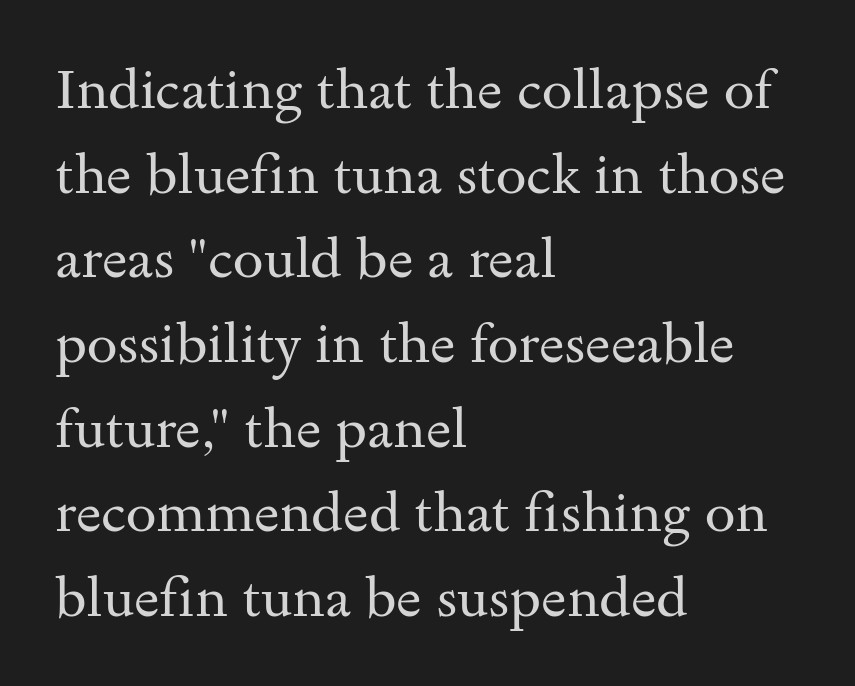
The image shows 55 px regular-weight, wide serif type, upright; set left-aligned, normal line spacing (1.54x), normal letter spacing, not underlined; medium stroke contrast and a small x-height.
